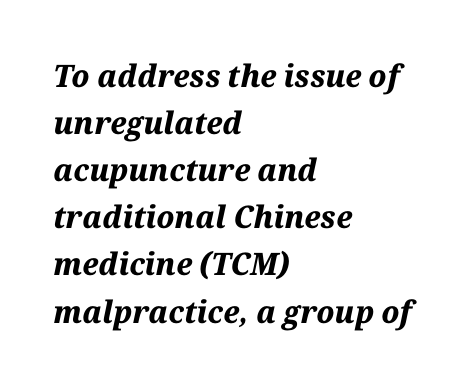
{"italic": "yes", "lean": "right", "slant_degrees": 12, "bold": "yes", "weight": "bold", "width": "normal", "stroke_contrast": "medium", "x_height": "medium", "monospaced": "no", "underline": "no", "align": "left", "line_spacing": "normal", "line_spacing_ratio": 1.52, "letter_spacing": "normal", "letter_spacing_em": 0.0, "glyph_px": 31}
